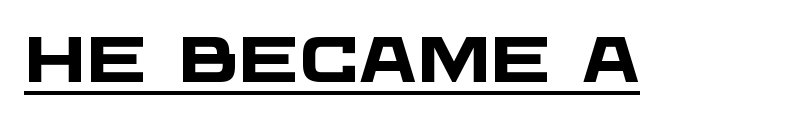
The image shows 64 px heavy, wide sans-serif type; set normal letter spacing, underlined; low stroke contrast and a large x-height.
